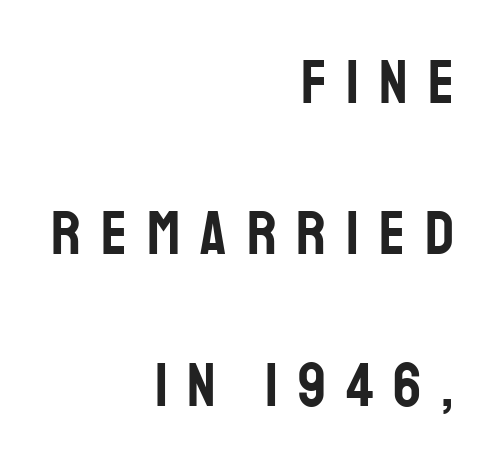
Bare-footed words on every line. Baseline-to-baseline distance is far greater than the letter height. This is sans-serif lettering, the kind often seen on screens and signage. Is the block centered? No — it sits flush against the right margin. You could not count columns in this text — the font is proportionally spaced. Is there any slant? The stems are plumb.
